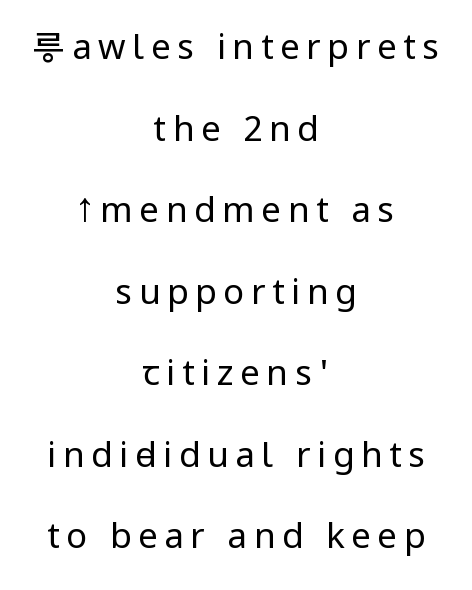
The image shows 35 px regular-weight, condensed sans-serif type, upright; set centered, loose line spacing (2.33x), not underlined; low stroke contrast.
